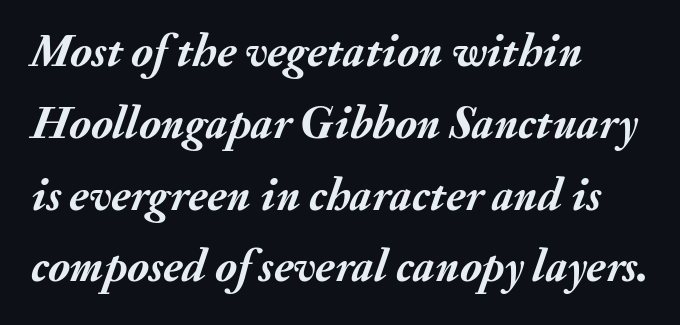
{"italic": "yes", "lean": "right", "slant_degrees": 20, "bold": "yes", "weight": "semibold", "width": "normal", "stroke_contrast": "medium", "x_height": "small", "monospaced": "no", "underline": "no", "align": "left", "line_spacing": "normal", "line_spacing_ratio": 1.56, "letter_spacing": "normal", "letter_spacing_em": 0.0, "glyph_px": 46}
